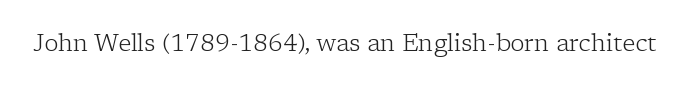
Q: Is the text bold? A: No.
Q: Is the text italic (slanted)? A: No, it is upright.
Q: Is the text underlined? A: No.
Q: Is the spacing between letters normal or unusually wide? A: Normal.
